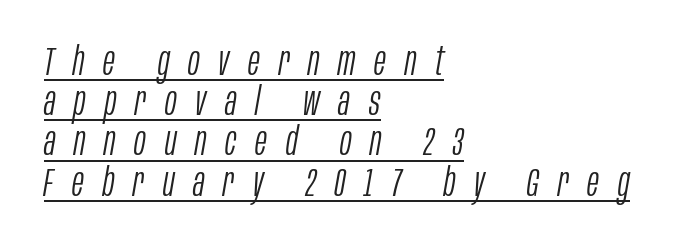
The image shows 39 px light, condensed type, italic (leaning right); set left-aligned, tight line spacing (1.03x), unusually wide letter spacing (+0.48 em), underlined; low stroke contrast and a large x-height.
